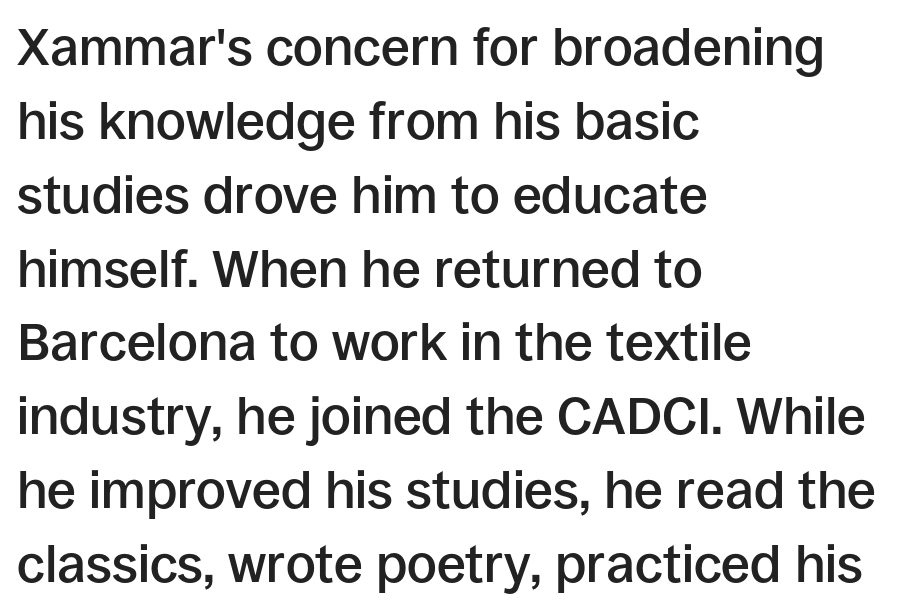
The image shows 52 px semibold sans-serif type, upright; set left-aligned, normal line spacing (1.42x), normal letter spacing, not underlined; low stroke contrast and a large x-height.
